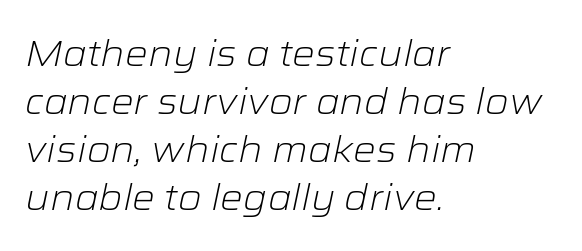
Short note: letters normally spaced. In terms of leading, this rendering sits right in the middle. Words float on clear page, feet unadorned. Italic: yes, the glyphs are oblique. Stem width sits at or under what a default text font uses.
